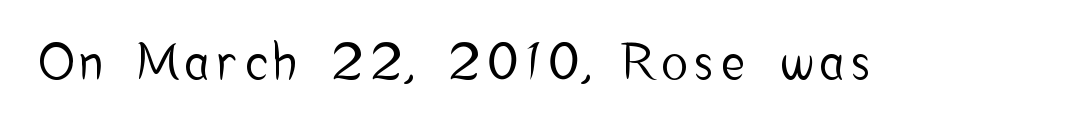
Q: Is the text italic (slanted)? A: No, it is upright.
Q: Is the typeface a serif or a sans-serif typeface? A: Sans-serif.
Q: Is the text underlined? A: No.
Q: Width (condensed, normal, or wide)? A: Condensed.
Q: Stroke contrast? A: Low.
Q: x-height? A: Medium.
Q: Monospaced? A: No.
